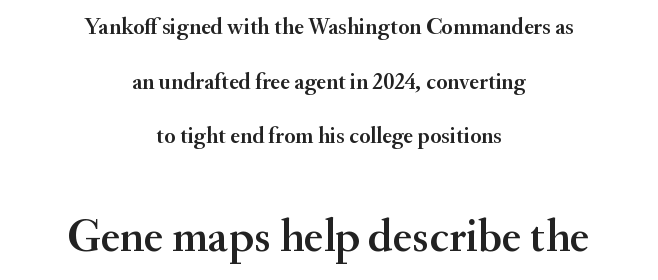
The image shows 46 px serif type, upright; set centered, loose line spacing (2.37x), normal letter spacing, not underlined; the second (bottom) block is 2.0x larger; medium stroke contrast and a small x-height.
